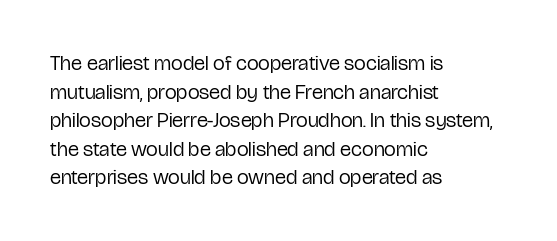
The image shows 21 px text type, upright; set left-aligned, normal line spacing (1.36x), normal letter spacing, not underlined.
